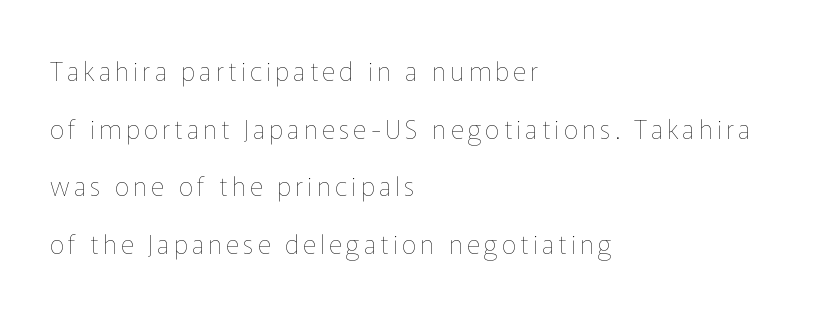
{"italic": "no", "bold": "no", "underline": "no", "align": "left", "line_spacing": "loose", "line_spacing_ratio": 2.22, "glyph_px": 26}
